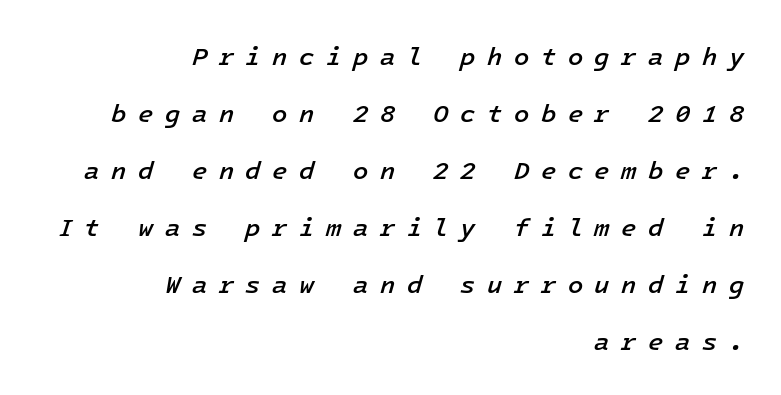
The image shows 25 px text type, italic (leaning right); set right-aligned, loose line spacing (2.28x), unusually wide letter spacing (+0.46 em), not underlined.
